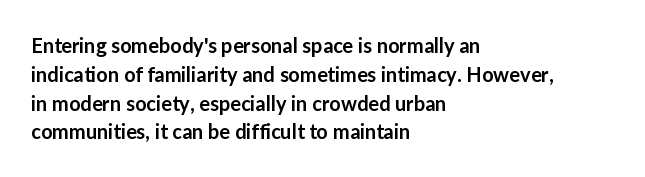
Anything drawn beneath the words? Only blank space. The line-height multiplier appears to be the usual default. Rendered with straight, roman letterforms. Each word holds together tightly as a unit, with standard inter-letter gaps. Every letter is mildly thick-stroked: semibold rather than bold. The paragraph has a hard left edge and a soft right edge.
